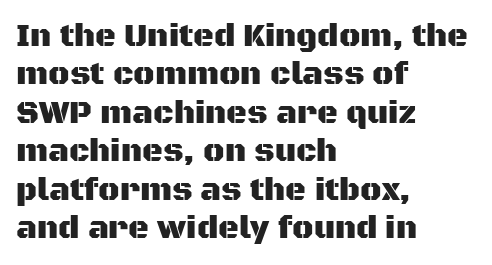
The image shows 32 px sans-serif type, upright; set left-aligned, line spacing 1.2x, normal letter spacing, not underlined; medium stroke contrast and a large x-height.
